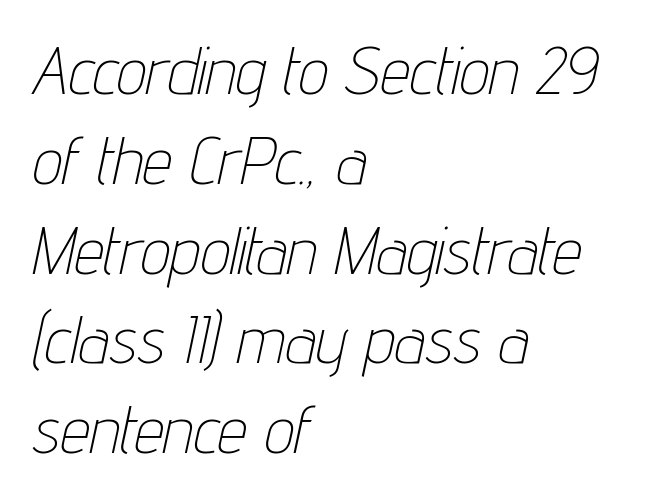
{"italic": "yes", "lean": "right", "slant_degrees": 12, "bold": "no", "weight": "thin", "width": "condensed", "stroke_contrast": "low", "x_height": "medium", "monospaced": "no", "underline": "no", "align": "left", "line_spacing": "normal", "line_spacing_ratio": 1.36, "letter_spacing": "normal", "letter_spacing_em": 0.0, "glyph_px": 66}
